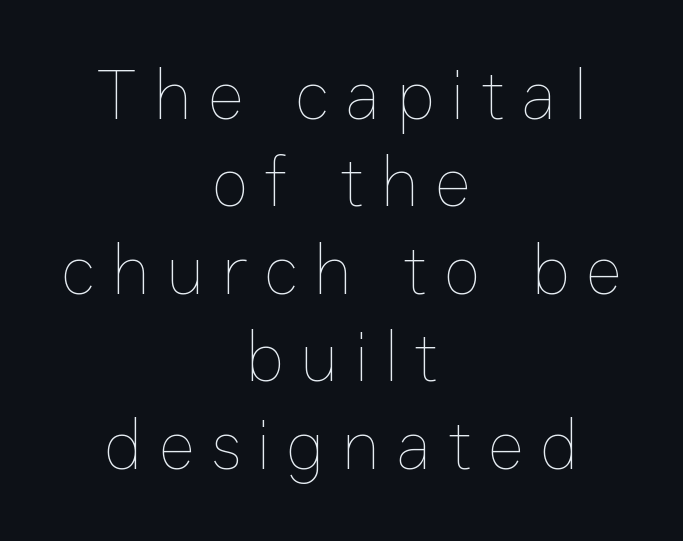
The image shows 70 px thin type, upright; set centered, normal line spacing (1.25x), unusually wide letter spacing (+0.23 em), not underlined; low stroke contrast and a medium x-height.
